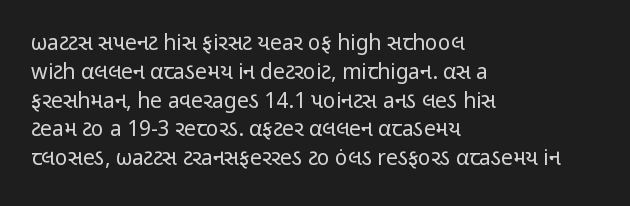
The image shows 21 px text type, upright; set left-aligned, normal line spacing (1.37x), normal letter spacing, not underlined.
